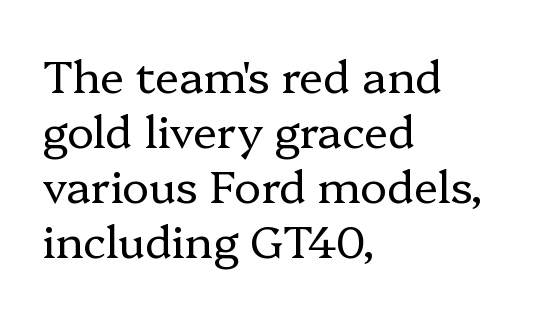
{"serif": "yes", "italic": "no", "bold": "no", "weight": "regular", "width": "normal", "stroke_contrast": "low", "x_height": "medium", "monospaced": "no", "underline": "no", "align": "left", "line_spacing_ratio": 1.22, "letter_spacing": "normal", "letter_spacing_em": 0.0, "glyph_px": 45}
